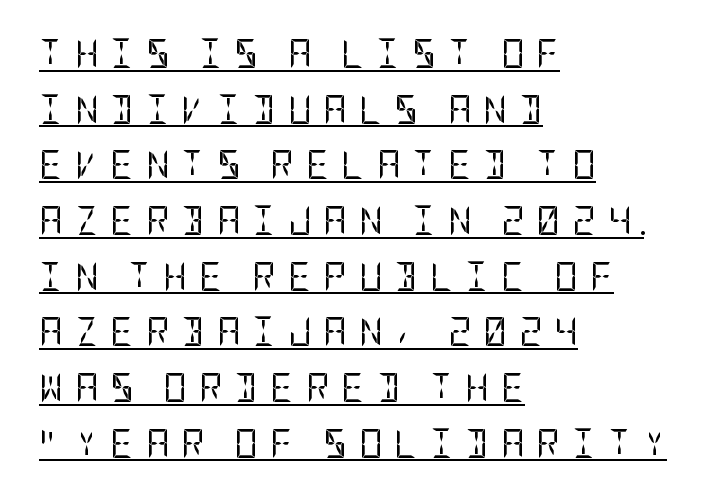
{"serif": "no", "italic": "no", "bold": "no", "weight": "regular", "width": "condensed", "stroke_contrast": "low", "x_height": "large", "underline": "yes", "align": "left", "line_spacing": "loose", "line_spacing_ratio": 1.92, "letter_spacing": "wide", "letter_spacing_em": 0.41, "glyph_px": 29}
